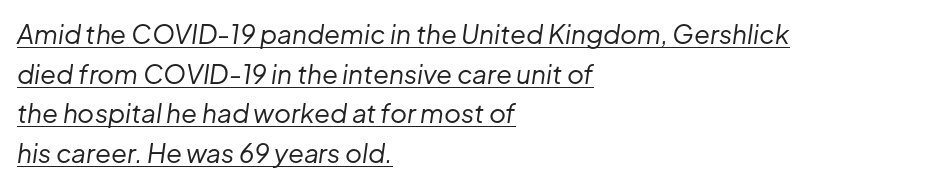
Descenders here cross a horizontal rule under the line. The glyphs look as if they've been sheared to an angle. Compared with a centered layout, this one pins lines to the left instead. These lines sit exactly where default settings would place them. This sample uses plain, unmodified letter spacing.
